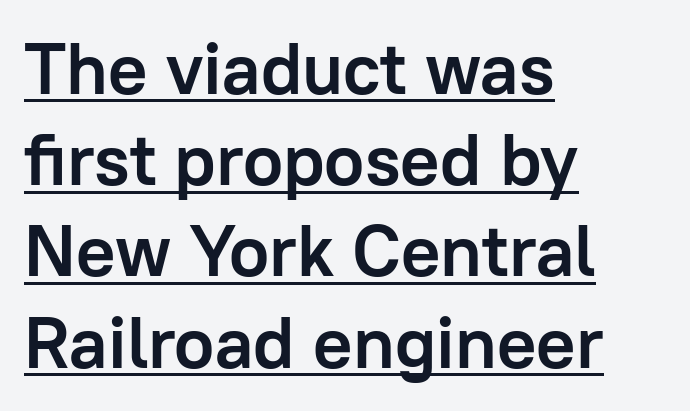
The image shows 73 px semibold sans-serif type, upright; set left-aligned, normal line spacing (1.25x), normal letter spacing, underlined; low stroke contrast and a medium x-height.
